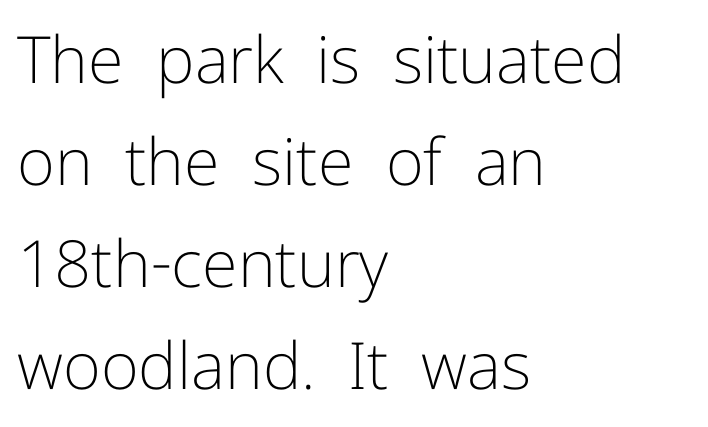
Q: Is the text bold? A: No.
Q: Is the text italic (slanted)? A: No, it is upright.
Q: Is the typeface a serif or a sans-serif typeface? A: Sans-serif.
Q: Is the text underlined? A: No.
Q: How is the paragraph aligned? A: Left-aligned.
Q: Is the spacing between letters normal or unusually wide? A: Normal.
Q: Is the spacing between lines tight, normal or loose? A: Normal.
Q: Width (condensed, normal, or wide)? A: Normal.
Q: Stroke contrast? A: Low.
Q: x-height? A: Medium.
Q: Monospaced? A: No.
